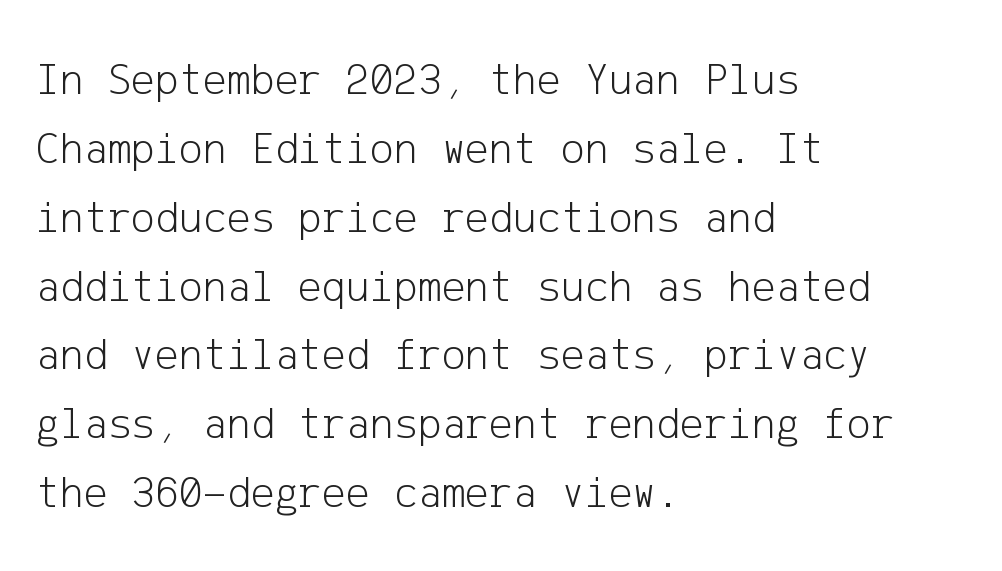
Q: Is the text bold? A: No.
Q: Is the text italic (slanted)? A: No, it is upright.
Q: Is the typeface a serif or a sans-serif typeface? A: Sans-serif.
Q: Is the text underlined? A: No.
Q: How is the paragraph aligned? A: Left-aligned.
Q: Is the spacing between letters normal or unusually wide? A: Normal.
Q: Is the spacing between lines tight, normal or loose? A: Normal.
Q: Width (condensed, normal, or wide)? A: Normal.
Q: Stroke contrast? A: Low.
Q: x-height? A: Medium.
